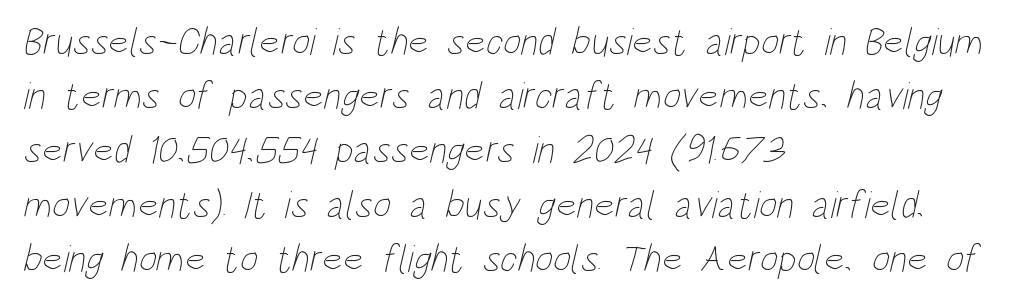
Q: Is the text bold? A: No.
Q: Is the text underlined? A: No.
Q: How is the paragraph aligned? A: Left-aligned.
Q: Is the spacing between letters normal or unusually wide? A: Normal.
Q: Is the spacing between lines tight, normal or loose? A: Normal.
Q: Width (condensed, normal, or wide)? A: Condensed.
Q: Stroke contrast? A: Low.
Q: x-height? A: Large.
Q: Monospaced? A: No.
